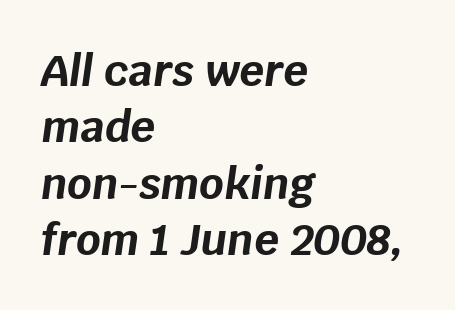
The image shows 43 px bold type, italic (leaning right); set left-aligned, normal line spacing (1.31x), normal letter spacing, not underlined; low stroke contrast and a large x-height.
